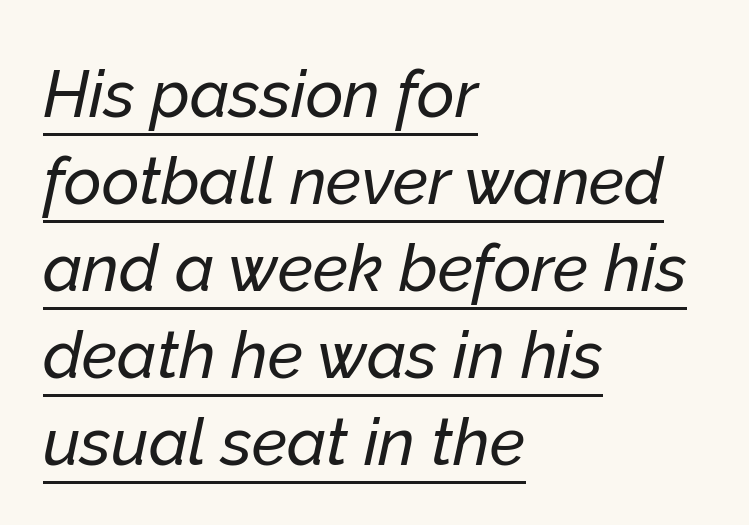
{"italic": "yes", "lean": "right", "slant_degrees": 12, "width": "normal", "stroke_contrast": "low", "x_height": "medium", "monospaced": "no", "underline": "yes", "align": "left", "line_spacing": "normal", "line_spacing_ratio": 1.34, "letter_spacing": "normal", "letter_spacing_em": 0.0, "glyph_px": 65}
